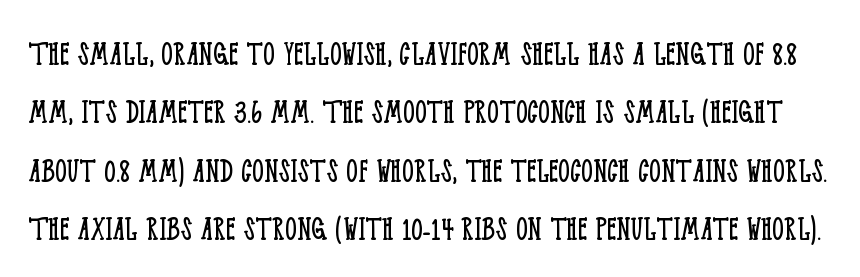
Q: Is the text bold? A: No.
Q: Is the text italic (slanted)? A: No, it is upright.
Q: Is the typeface a serif or a sans-serif typeface? A: Serif.
Q: Is the text underlined? A: No.
Q: Is the spacing between letters normal or unusually wide? A: Normal.
Q: Is the spacing between lines tight, normal or loose? A: Normal.
Q: Width (condensed, normal, or wide)? A: Condensed.
Q: Stroke contrast? A: Low.
Q: x-height? A: Large.
Q: Monospaced? A: No.
